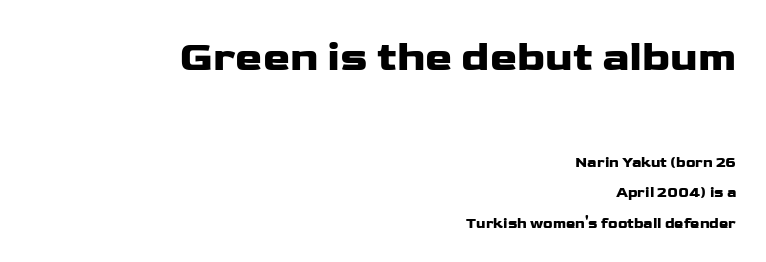
Q: Is the text italic (slanted)? A: No, it is upright.
Q: Is the typeface a serif or a sans-serif typeface? A: Sans-serif.
Q: Is the text underlined? A: No.
Q: How is the paragraph aligned? A: Right-aligned.
Q: Is the spacing between letters normal or unusually wide? A: Normal.
Q: Is the spacing between lines tight, normal or loose? A: Loose.
Q: Which block of text is set in a larger size, the first (top) or the second (bottom)? A: The first (top) one.
Q: Width (condensed, normal, or wide)? A: Wide.
Q: Stroke contrast? A: Low.
Q: x-height? A: Medium.
Q: Monospaced? A: No.
